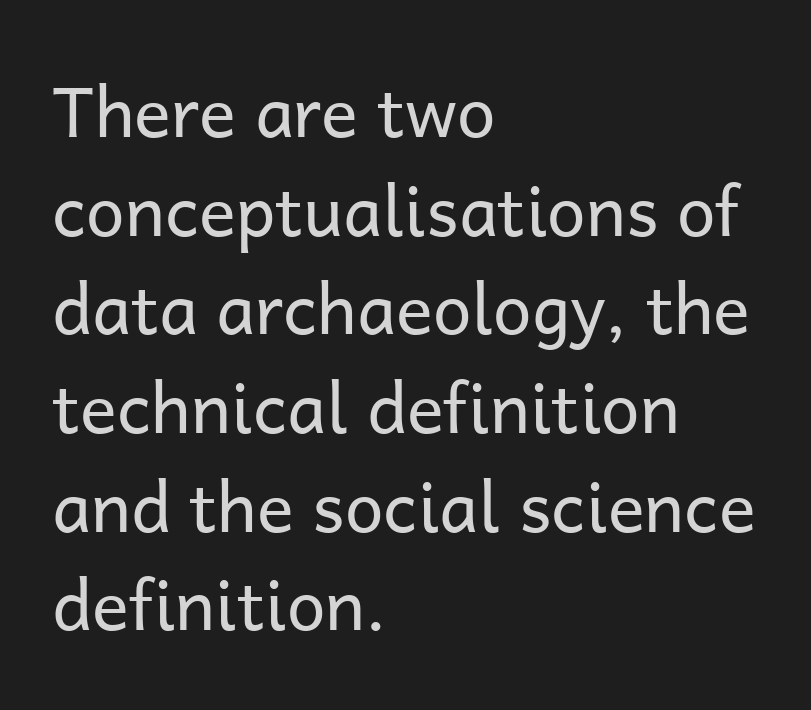
{"serif": "no", "italic": "no", "bold": "no", "weight": "regular", "width": "normal", "stroke_contrast": "low", "x_height": "medium", "monospaced": "no", "underline": "no", "align": "left", "line_spacing": "normal", "line_spacing_ratio": 1.43, "letter_spacing": "normal", "letter_spacing_em": 0.0, "glyph_px": 69}
